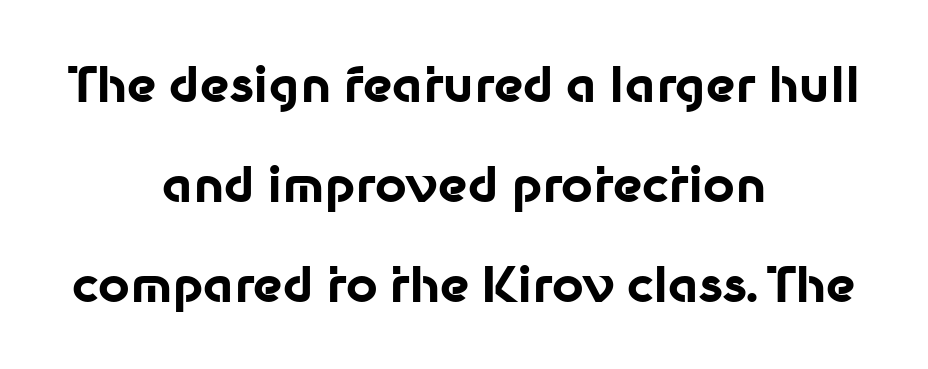
Q: Is the text bold? A: Yes.
Q: Is the text italic (slanted)? A: No, it is upright.
Q: Is the typeface a serif or a sans-serif typeface? A: Sans-serif.
Q: Is the text underlined? A: No.
Q: How is the paragraph aligned? A: Centered.
Q: Is the spacing between letters normal or unusually wide? A: Normal.
Q: Is the spacing between lines tight, normal or loose? A: Loose.
Q: Width (condensed, normal, or wide)? A: Normal.
Q: Stroke contrast? A: Low.
Q: x-height? A: Medium.
Q: Monospaced? A: No.
